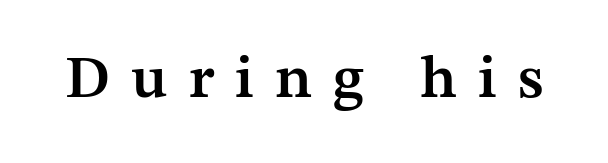
Q: Is the text bold? A: Semi-bold.
Q: Is the text italic (slanted)? A: No, it is upright.
Q: Is the typeface a serif or a sans-serif typeface? A: Serif.
Q: Is the text underlined? A: No.
Q: Is the spacing between letters normal or unusually wide? A: Unusually wide.
Q: Width (condensed, normal, or wide)? A: Normal.
Q: Stroke contrast? A: Medium.
Q: x-height? A: Medium.
Q: Monospaced? A: No.
